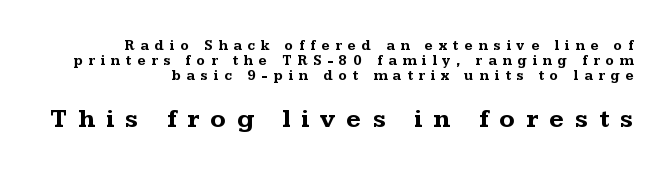
{"italic": "no", "bold": "yes", "underline": "no", "line_spacing": "tight", "line_spacing_ratio": 1.08, "letter_spacing": "wide", "letter_spacing_em": 0.42, "larger_block": "second", "size_ratio": 1.86, "glyph_px": 26}
